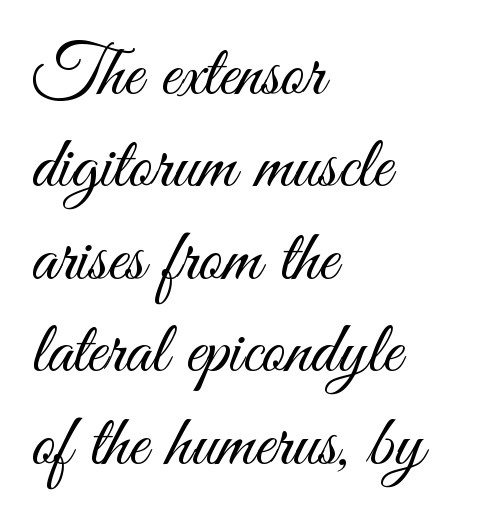
The image shows 74 px light, condensed sans-serif type; set left-aligned, normal line spacing (1.25x), normal letter spacing, not underlined; medium stroke contrast and a small x-height.
